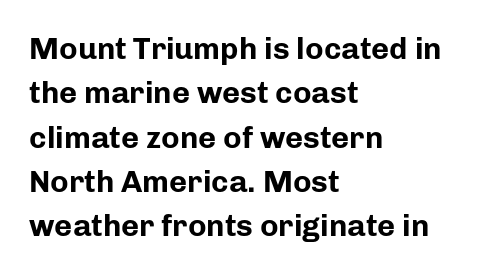
Q: Is the text bold? A: Yes.
Q: Is the text italic (slanted)? A: No, it is upright.
Q: Is the typeface a serif or a sans-serif typeface? A: Sans-serif.
Q: Is the text underlined? A: No.
Q: How is the paragraph aligned? A: Left-aligned.
Q: Is the spacing between letters normal or unusually wide? A: Normal.
Q: Is the spacing between lines tight, normal or loose? A: Normal.
Q: Width (condensed, normal, or wide)? A: Normal.
Q: Stroke contrast? A: Low.
Q: x-height? A: Medium.
Q: Monospaced? A: No.
